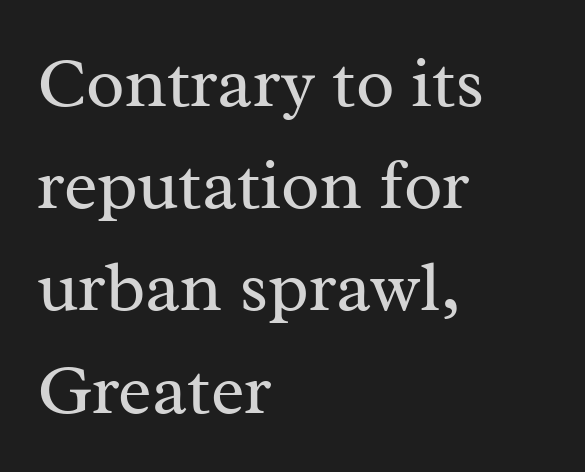
Q: Is the text bold? A: No.
Q: Is the text italic (slanted)? A: No, it is upright.
Q: Is the typeface a serif or a sans-serif typeface? A: Serif.
Q: Is the text underlined? A: No.
Q: How is the paragraph aligned? A: Left-aligned.
Q: Is the spacing between letters normal or unusually wide? A: Normal.
Q: Is the spacing between lines tight, normal or loose? A: Normal.
Q: Width (condensed, normal, or wide)? A: Normal.
Q: Stroke contrast? A: Medium.
Q: x-height? A: Medium.
Q: Monospaced? A: No.
